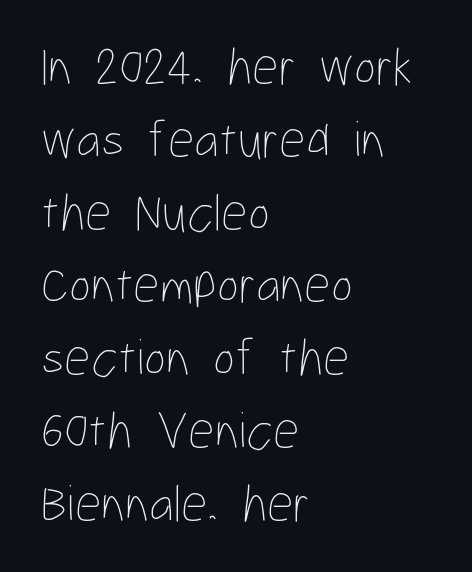
No extra tracking has been applied to these lines. This rendering uses left alignment, leaving the right contour irregular. The specimen omits any rule beneath the text block's lines. The font is comparable to plain body text, perhaps lighter. Varying glyph widths throughout — classic text-font behaviour. Is there much room between lines? A standard amount, neither cramped nor airy.
